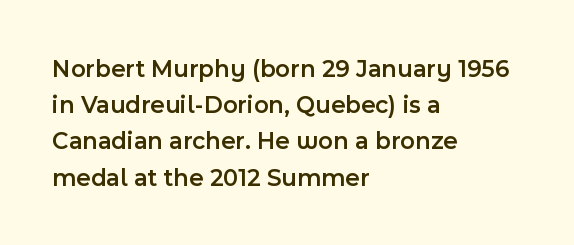
Caption: semibold face, moderately heavy strokes. Type without underlining. Quick note: interline space is typical. Vertical strokes here are truly vertical. Caption: multi-line text, flush left, ragged right.
